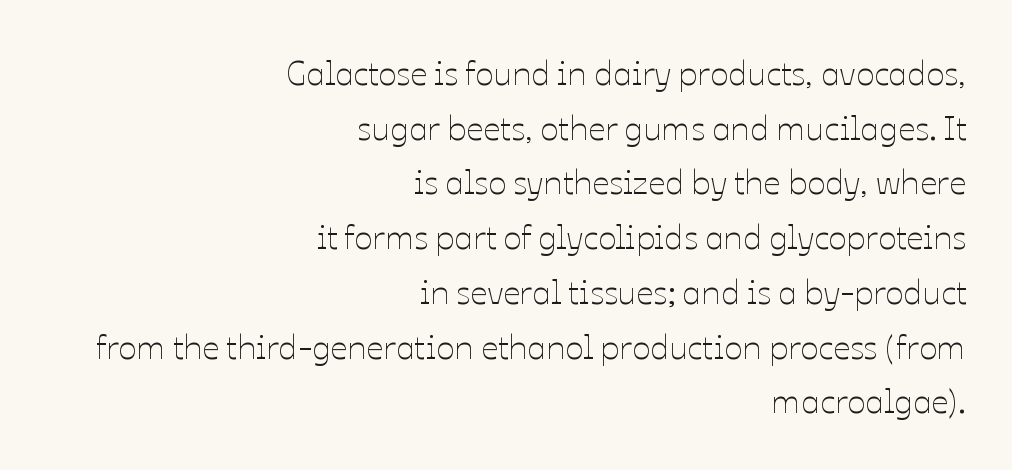
Q: Is the text bold? A: No.
Q: Is the text italic (slanted)? A: No, it is upright.
Q: Is the text underlined? A: No.
Q: How is the paragraph aligned? A: Right-aligned.
Q: Is the spacing between letters normal or unusually wide? A: Normal.
Q: Is the spacing between lines tight, normal or loose? A: Normal.
Q: Width (condensed, normal, or wide)? A: Normal.
Q: Stroke contrast? A: Low.
Q: x-height? A: Medium.
Q: Monospaced? A: No.
